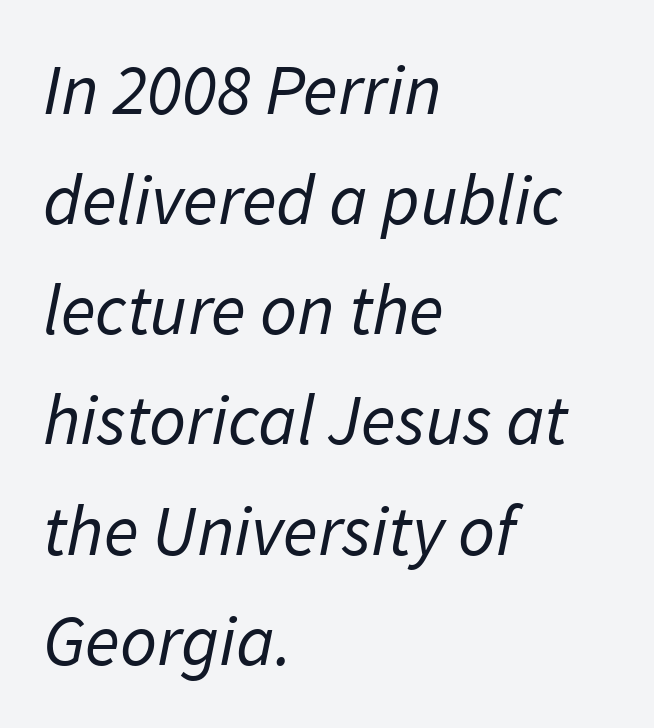
No chunkiness to these letters — they're not bold. Glyph-to-glyph distance matches everyday printed text. The passage shown is typed in a proportional face where columns would drift. Caption: multi-line text, flush left, ragged right. Stroke terminals: plain, sans-serif. Interline gaps are of average width in this sample.
